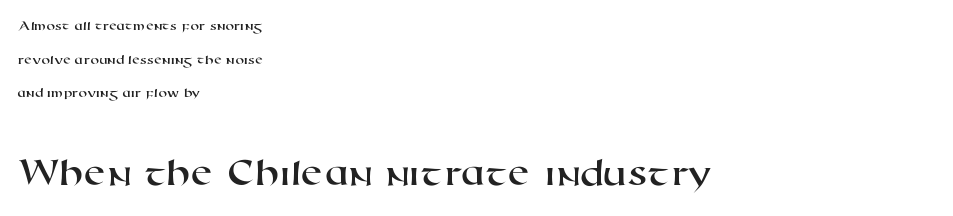
{"serif": "no", "width": "wide", "stroke_contrast": "high", "x_height": "medium", "monospaced": "no", "underline": "no", "align": "left", "line_spacing": "loose", "line_spacing_ratio": 2.4, "letter_spacing": "normal", "letter_spacing_em": 0.0, "larger_block": "second", "size_ratio": 2.86, "glyph_px": 40}
